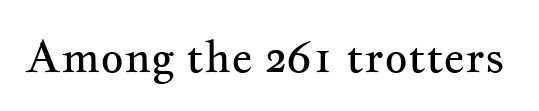
It's the straight-up-and-down kind of type. These lines are rendered in a variable-pitch font. Does extra space separate the letters? No, they use regular spacing. The strip under each line holds only bare page.
